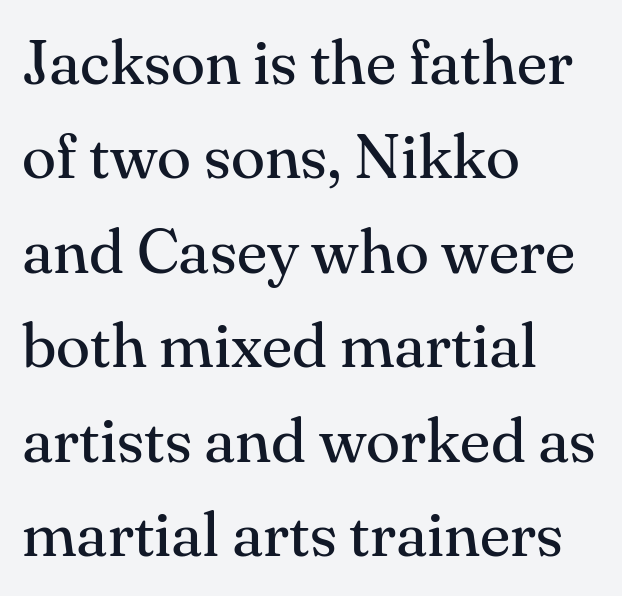
The image shows 63 px regular-weight serif type, upright; set left-aligned, normal line spacing (1.5x), normal letter spacing, not underlined; medium stroke contrast and a small x-height.
